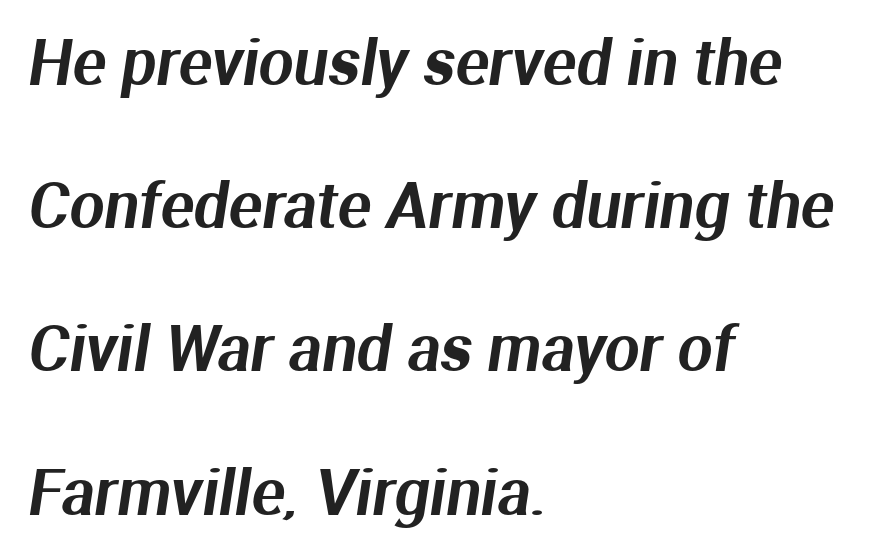
The image shows 62 px sans-serif type; set left-aligned, loose line spacing (2.31x), normal letter spacing, not underlined; medium stroke contrast and a medium x-height.
